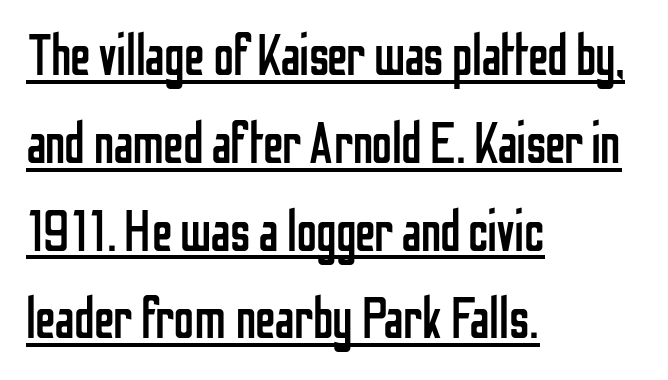
{"serif": "no", "italic": "no", "bold": "no", "weight": "regular", "width": "condensed", "stroke_contrast": "low", "x_height": "medium", "monospaced": "no", "underline": "yes", "align": "left", "line_spacing": "normal", "line_spacing_ratio": 1.54, "letter_spacing": "normal", "letter_spacing_em": 0.0, "glyph_px": 57}
